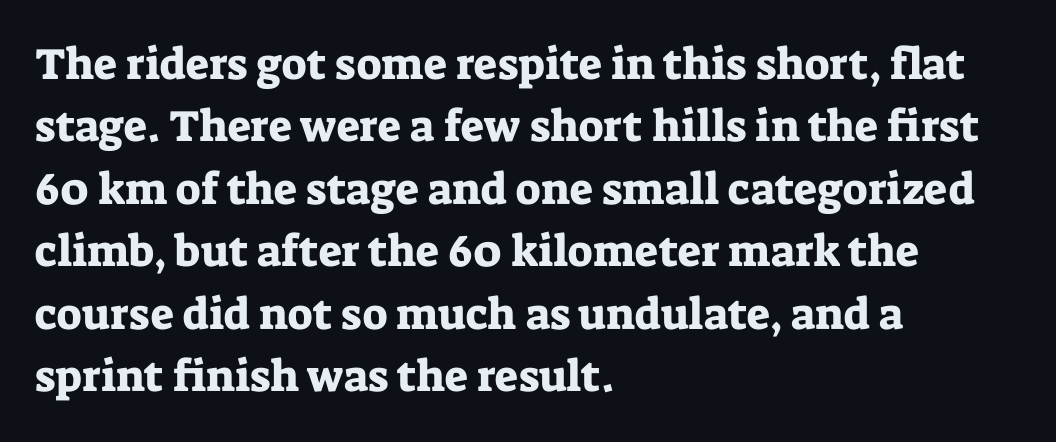
The image shows 44 px serif type, upright; set left-aligned, normal line spacing (1.42x), normal letter spacing, not underlined; low stroke contrast and a medium x-height.
